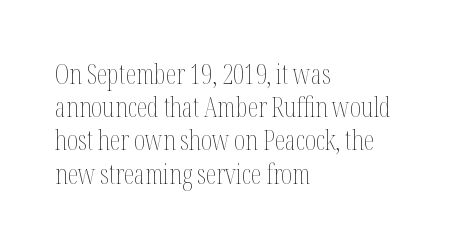
Q: Is the text bold? A: No.
Q: Is the text italic (slanted)? A: No, it is upright.
Q: Is the text underlined? A: No.
Q: How is the paragraph aligned? A: Left-aligned.
Q: Is the spacing between letters normal or unusually wide? A: Normal.
